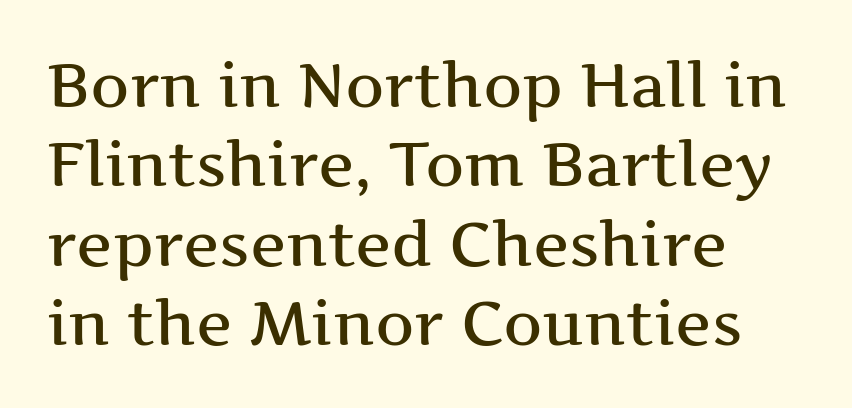
Here the designer chose a conventional face with non-uniform glyph widths. Whoever set this chose a conventional vertical rhythm. Alignment: flush left. These lines keep a tight, regular rhythm from letter to letter. Are there feet on the stems? There are — it's a serif. No italicization has been applied; the sample stays upright.
